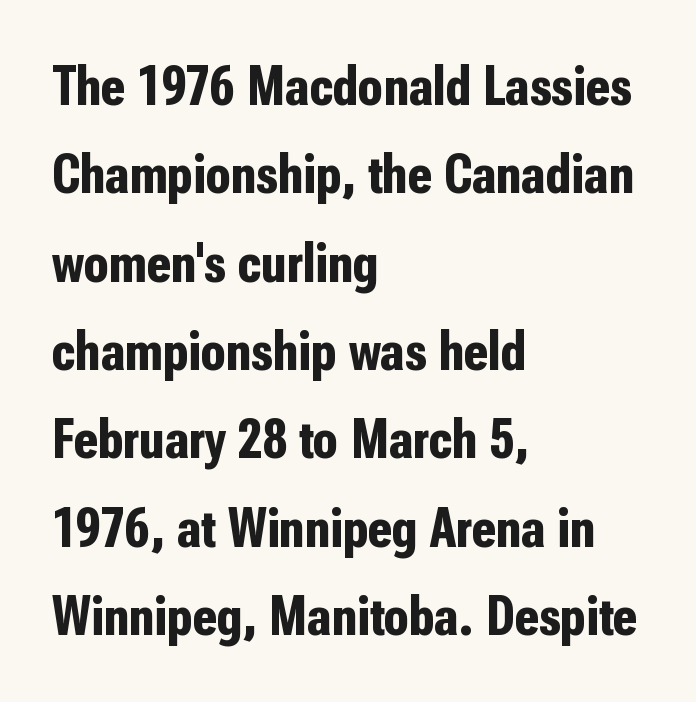
{"serif": "no", "italic": "no", "bold": "yes", "weight": "bold", "width": "condensed", "stroke_contrast": "low", "x_height": "medium", "monospaced": "no", "underline": "no", "align": "left", "line_spacing": "normal", "line_spacing_ratio": 1.55, "letter_spacing": "normal", "letter_spacing_em": 0.0, "glyph_px": 57}
